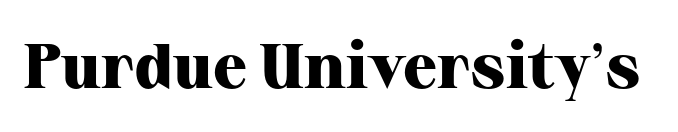
The image shows 63 px heavy serif type, upright; set normal letter spacing, not underlined; high stroke contrast and a medium x-height.
